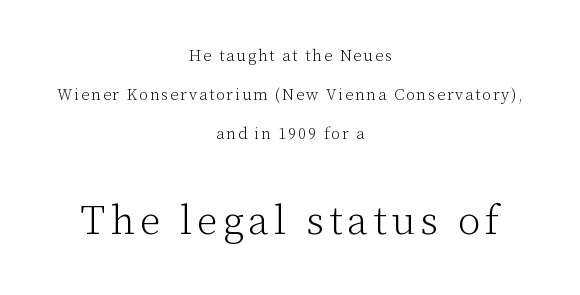
The image shows 41 px light serif type, upright; set centered, loose line spacing (2.45x), not underlined; the second (bottom) block is 2.56x larger; low stroke contrast and a medium x-height.
